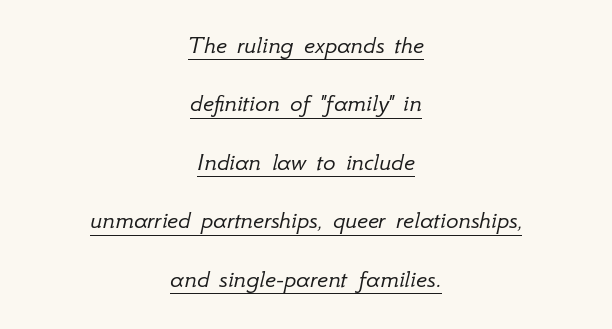
{"italic": "yes", "lean": "right", "slant_degrees": 12, "bold": "no", "underline": "yes", "align": "center", "line_spacing": "loose", "line_spacing_ratio": 2.25, "letter_spacing": "normal", "letter_spacing_em": 0.0, "glyph_px": 26}
